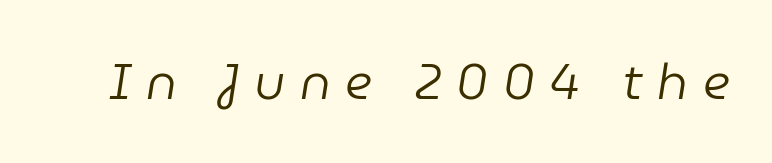
Anything drawn beneath the words? Only blank space. These lines are rendered in a variable-pitch font. A typesetter would mark this as italic. Honestly, the letter spacing is so wide it's the main thing you notice. Weight: in the light-to-regular range.
